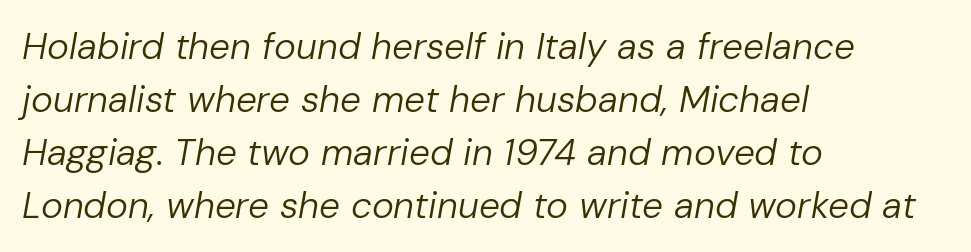
Q: Is the text bold? A: No.
Q: Is the text italic (slanted)? A: Yes, it leans right by about 10 degrees.
Q: Is the text underlined? A: No.
Q: How is the paragraph aligned? A: Left-aligned.
Q: Is the spacing between letters normal or unusually wide? A: Normal.
Q: Is the spacing between lines tight, normal or loose? A: Normal.
Q: Width (condensed, normal, or wide)? A: Normal.
Q: Stroke contrast? A: Low.
Q: x-height? A: Medium.
Q: Monospaced? A: No.
